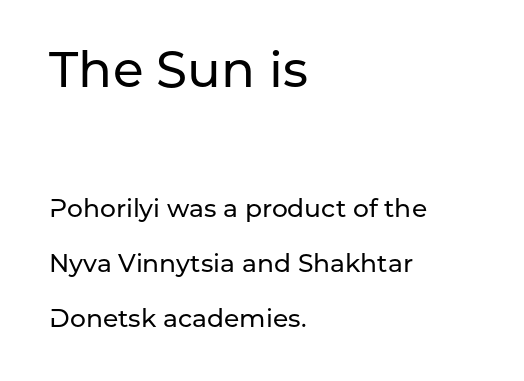
The image shows 50 px sans-serif type, upright; set left-aligned, loose line spacing (2.19x), normal letter spacing, not underlined; the first (top) block is 2.0x larger; low stroke contrast and a medium x-height.
